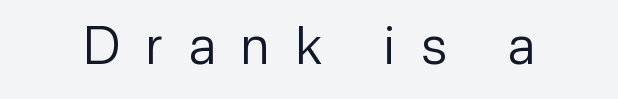
{"serif": "no", "italic": "no", "bold": "no", "weight": "regular", "width": "normal", "stroke_contrast": "low", "x_height": "medium", "monospaced": "no", "underline": "no", "letter_spacing": "wide", "letter_spacing_em": 0.49, "glyph_px": 52}
